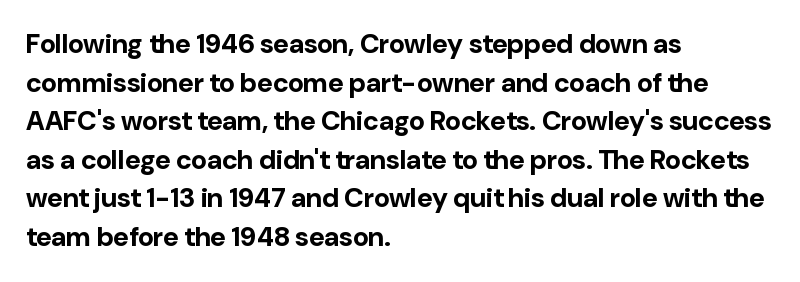
{"italic": "no", "bold": "yes", "underline": "no", "align": "left", "line_spacing": "normal", "line_spacing_ratio": 1.43, "letter_spacing": "normal", "letter_spacing_em": 0.0, "glyph_px": 27}
